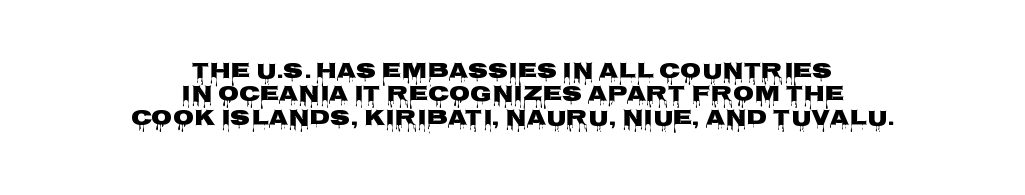
This sample uses an upright cut, with every glyph sitting square on the baseline. I'd describe the lettering as bold — thick and assertive. Typeset on center — no edge is straight. A typesetter would call this leading minimal, almost set solid.
